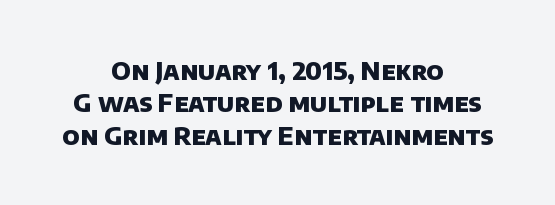
The image shows 25 px bold type; set centered, normal line spacing (1.3x), normal letter spacing, not underlined.
